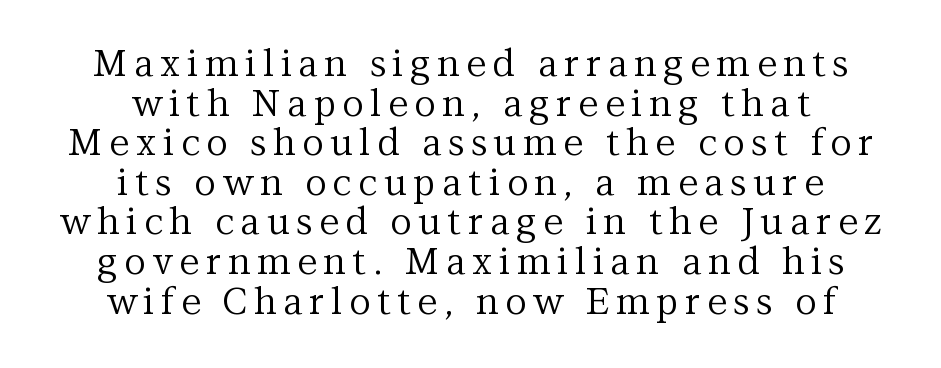
Q: Is the text bold? A: No.
Q: Is the text italic (slanted)? A: No, it is upright.
Q: Is the typeface a serif or a sans-serif typeface? A: Serif.
Q: Is the text underlined? A: No.
Q: How is the paragraph aligned? A: Centered.
Q: Is the spacing between lines tight, normal or loose? A: Tight.
Q: Width (condensed, normal, or wide)? A: Normal.
Q: Stroke contrast? A: Medium.
Q: x-height? A: Medium.
Q: Monospaced? A: No.
